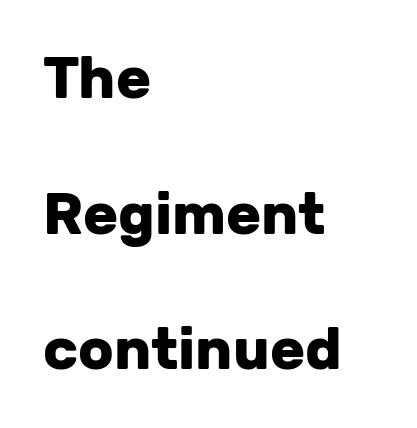
This sample is left-justified, so line endings fall wherever the words run out. Serifs: no, the terminals of the letterforms are clean. What stands out about the letter spacing? Nothing — it is the standard amount. Style check: upright. Think of a printed novel: that variable character pitch is what you see here.
